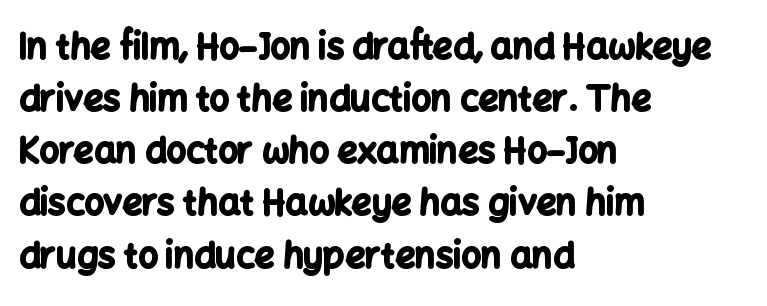
The text block is weighted toward the left margin, trailing off unevenly rightward. What's the leading like? Ordinary, nothing unusual. The letters sit at their default tracking, neither squeezed nor spread. Strong, thick strokes mark this as bold type.
